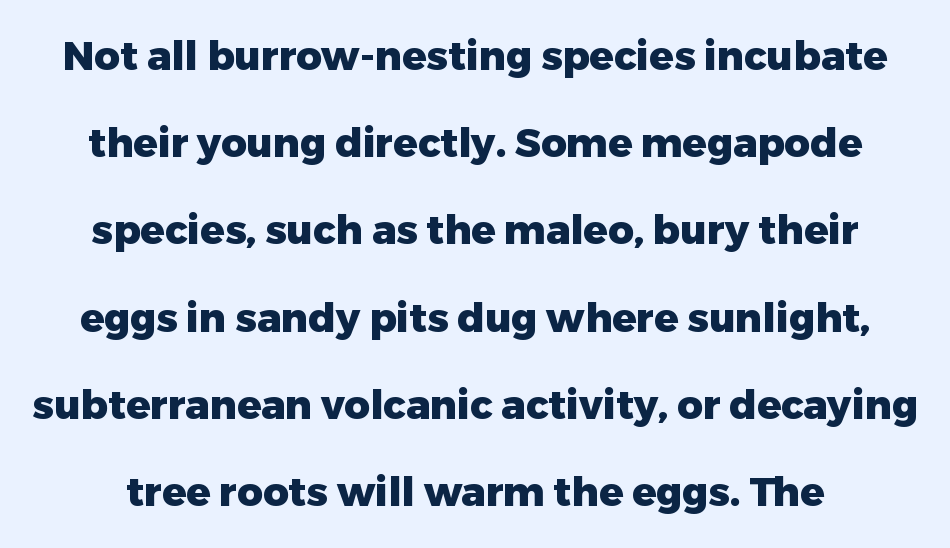
The image shows 40 px heavy sans-serif type, upright; set loose line spacing (2.18x), normal letter spacing, not underlined; low stroke contrast and a medium x-height.
